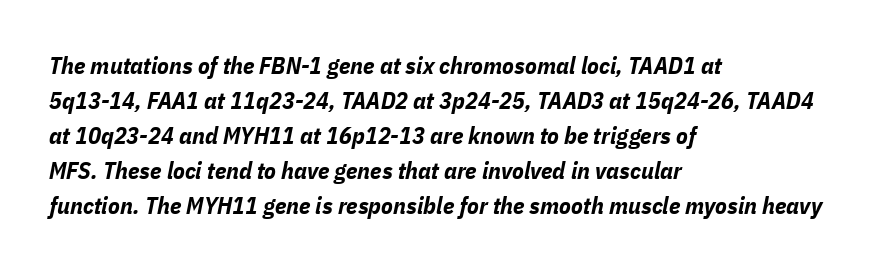
The image shows 24 px bold type, italic (leaning right); set left-aligned, normal line spacing (1.46x), normal letter spacing, not underlined.
